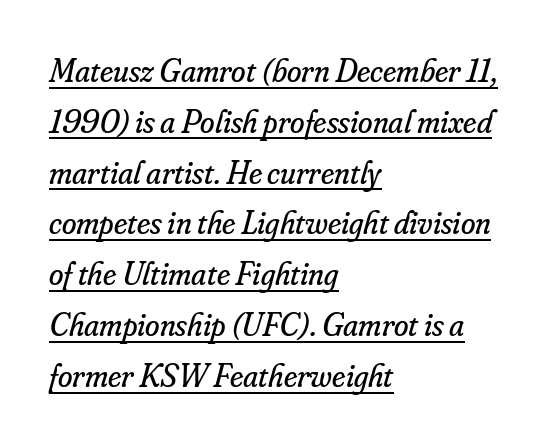
Q: Is the text bold? A: No.
Q: Is the text italic (slanted)? A: Yes, it leans right by about 16 degrees.
Q: Is the typeface a serif or a sans-serif typeface? A: Serif.
Q: Is the text underlined? A: Yes.
Q: How is the paragraph aligned? A: Left-aligned.
Q: Is the spacing between letters normal or unusually wide? A: Normal.
Q: Is the spacing between lines tight, normal or loose? A: Normal.
Q: Width (condensed, normal, or wide)? A: Normal.
Q: Stroke contrast? A: Low.
Q: x-height? A: Small.
Q: Monospaced? A: No.
